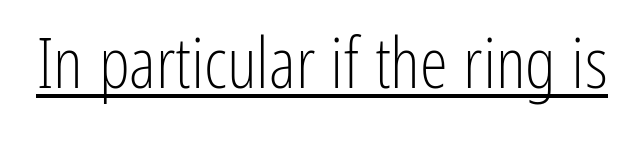
{"serif": "no", "italic": "no", "bold": "no", "weight": "light", "width": "condensed", "stroke_contrast": "low", "x_height": "medium", "monospaced": "no", "underline": "yes", "letter_spacing": "normal", "letter_spacing_em": 0.0, "glyph_px": 71}
